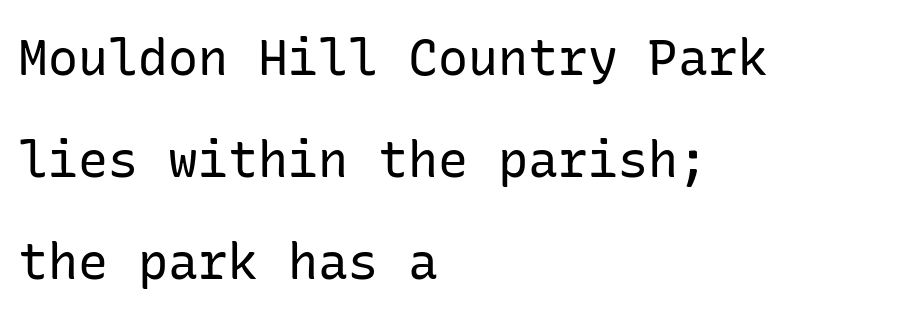
Q: Is the text bold? A: No.
Q: Is the text italic (slanted)? A: No, it is upright.
Q: Is the typeface a serif or a sans-serif typeface? A: Sans-serif.
Q: Is the text underlined? A: No.
Q: How is the paragraph aligned? A: Left-aligned.
Q: Is the spacing between letters normal or unusually wide? A: Normal.
Q: Is the spacing between lines tight, normal or loose? A: Loose.
Q: Width (condensed, normal, or wide)? A: Normal.
Q: Stroke contrast? A: Low.
Q: x-height? A: Medium.
